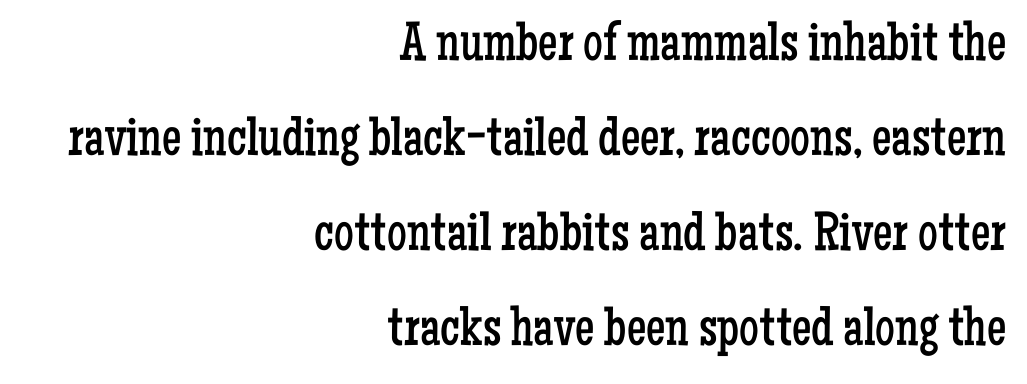
Q: Is the text bold? A: No.
Q: Is the text italic (slanted)? A: No, it is upright.
Q: Is the typeface a serif or a sans-serif typeface? A: Serif.
Q: Is the text underlined? A: No.
Q: How is the paragraph aligned? A: Right-aligned.
Q: Is the spacing between letters normal or unusually wide? A: Normal.
Q: Width (condensed, normal, or wide)? A: Condensed.
Q: Stroke contrast? A: Low.
Q: x-height? A: Medium.
Q: Monospaced? A: No.
